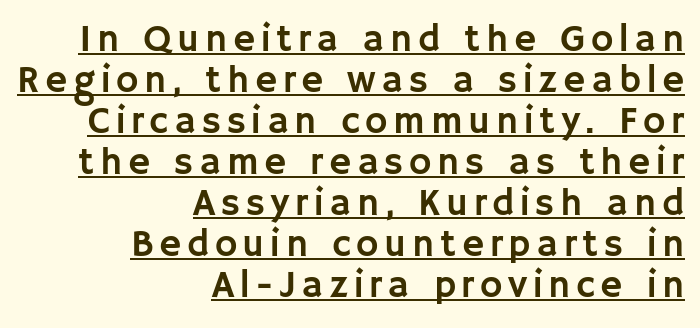
Q: Is the text italic (slanted)? A: No, it is upright.
Q: Is the typeface a serif or a sans-serif typeface? A: Sans-serif.
Q: Is the text underlined? A: Yes.
Q: How is the paragraph aligned? A: Right-aligned.
Q: Is the spacing between lines tight, normal or loose? A: Tight.
Q: Width (condensed, normal, or wide)? A: Normal.
Q: Stroke contrast? A: Low.
Q: x-height? A: Large.
Q: Monospaced? A: No.
